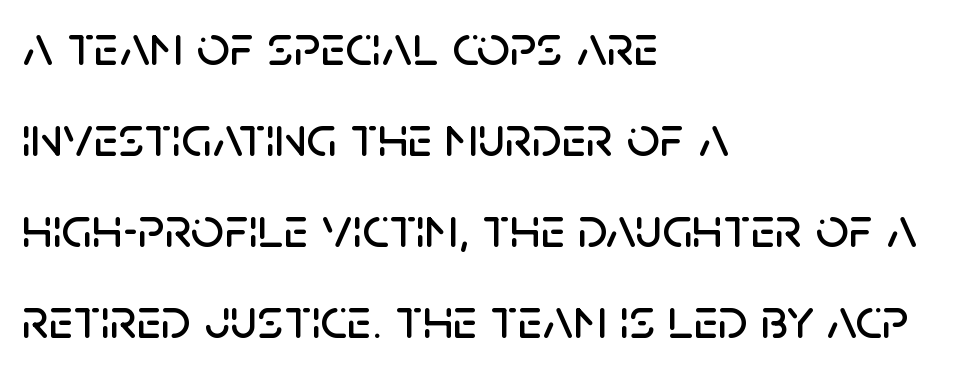
Words appear dense and cohesive because spacing is normal. Every character sits straight up, as roman type does. A typesetter would call this proportional, since set widths differ per character. The text block is weighted toward the left margin, trailing off unevenly rightward. Letterform terminals end flat and unadorned throughout the passage.
